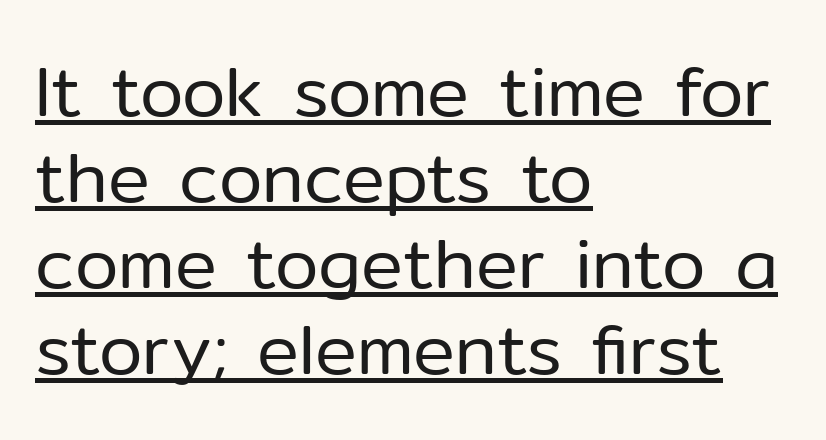
Q: Is the text bold? A: No.
Q: Is the text italic (slanted)? A: No, it is upright.
Q: Is the typeface a serif or a sans-serif typeface? A: Sans-serif.
Q: Is the text underlined? A: Yes.
Q: How is the paragraph aligned? A: Left-aligned.
Q: Is the spacing between letters normal or unusually wide? A: Normal.
Q: Width (condensed, normal, or wide)? A: Normal.
Q: Stroke contrast? A: Low.
Q: x-height? A: Medium.
Q: Monospaced? A: No.
